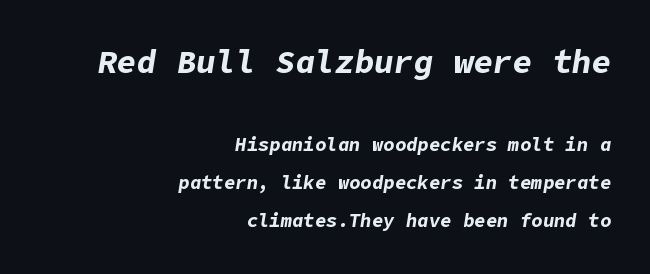
Q: Is the text bold? A: Yes.
Q: Is the text italic (slanted)? A: Yes, it leans right by about 9 degrees.
Q: Is the text underlined? A: No.
Q: How is the paragraph aligned? A: Right-aligned.
Q: Is the spacing between letters normal or unusually wide? A: Normal.
Q: Is the spacing between lines tight, normal or loose? A: Loose.
Q: Which block of text is set in a larger size, the first (top) or the second (bottom)? A: The first (top) one.
Q: Width (condensed, normal, or wide)? A: Normal.
Q: Stroke contrast? A: Low.
Q: x-height? A: Medium.
